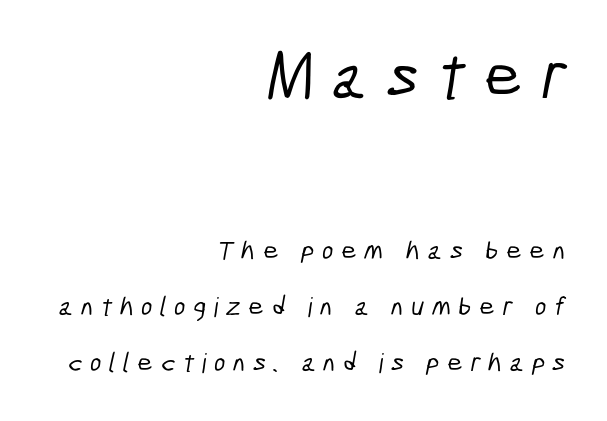
The image shows 67 px condensed sans-serif type; set right-aligned, loose line spacing (2.09x), unusually wide letter spacing (+0.28 em), not underlined; the first (top) block is 2.48x larger; low stroke contrast and a medium x-height.
